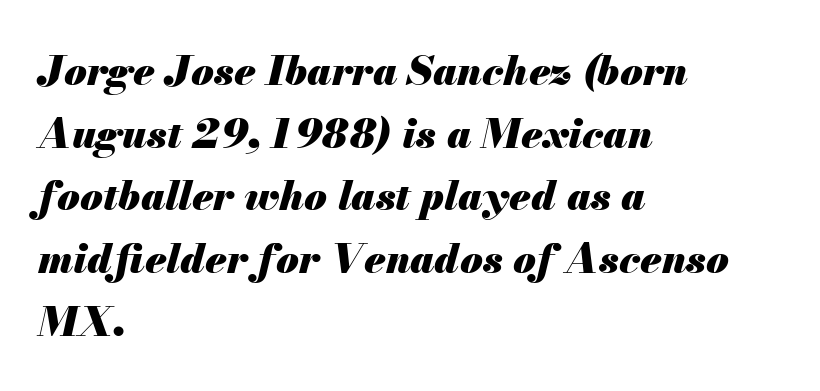
{"italic": "yes", "lean": "right", "slant_degrees": 13, "bold": "yes", "weight": "heavy", "width": "normal", "stroke_contrast": "medium", "x_height": "small", "monospaced": "no", "underline": "no", "align": "left", "line_spacing": "normal", "line_spacing_ratio": 1.53, "letter_spacing": "normal", "letter_spacing_em": 0.0, "glyph_px": 41}
